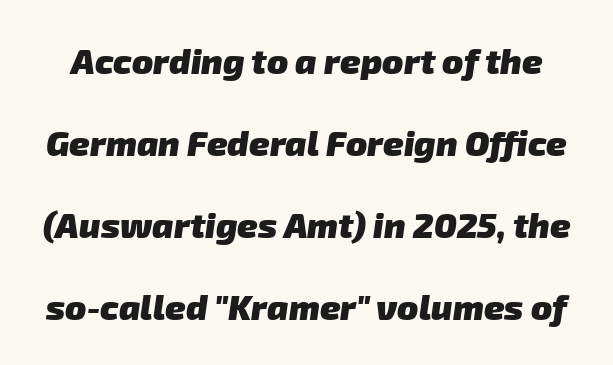
Grotesque or geometric, the face here clearly has no serifs. Is there much room between lines? Yes — plenty of vertical air separates them. Bold? Absolutely — the strokes are thick and heavy. Has an underline been added? It has not. The letters sit at their default tracking, neither squeezed nor spread.
